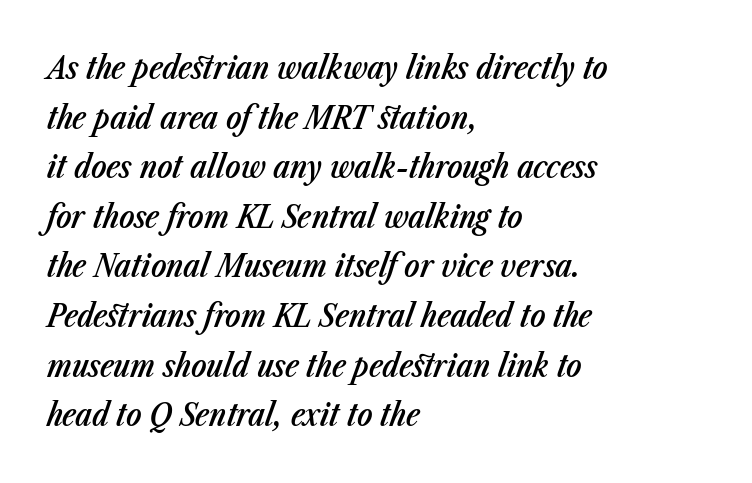
The image shows 32 px semibold, condensed type, italic (leaning right); set left-aligned, normal line spacing (1.55x), normal letter spacing, not underlined; low stroke contrast and a medium x-height.
